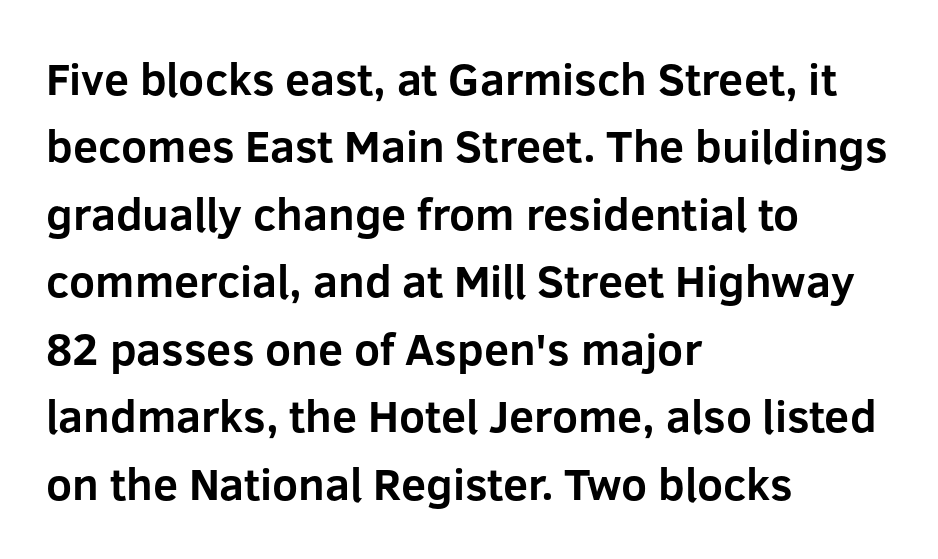
Q: Is the text bold? A: Yes.
Q: Is the text italic (slanted)? A: No, it is upright.
Q: Is the typeface a serif or a sans-serif typeface? A: Sans-serif.
Q: Is the text underlined? A: No.
Q: How is the paragraph aligned? A: Left-aligned.
Q: Is the spacing between letters normal or unusually wide? A: Normal.
Q: Is the spacing between lines tight, normal or loose? A: Normal.
Q: Width (condensed, normal, or wide)? A: Normal.
Q: Stroke contrast? A: Low.
Q: x-height? A: Medium.
Q: Monospaced? A: No.
